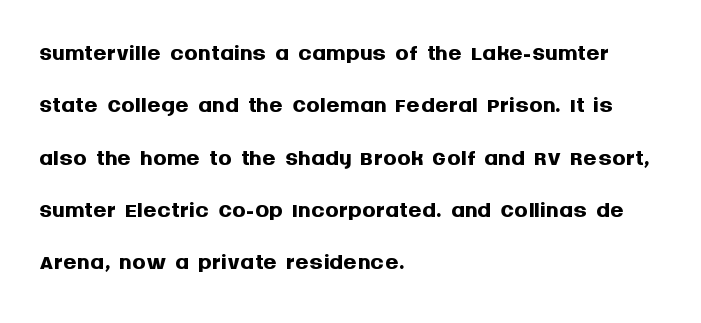
Regarding leading, the lines here are spaced in the standard way. No extra tracking has been applied to these lines. Strokes here are thick enough to call this a true bold. The passage shown is typed in a proportional face where columns would drift. These lines are set flush left with a ragged right edge. The designer went with a sans here, leaving each stem footless.
